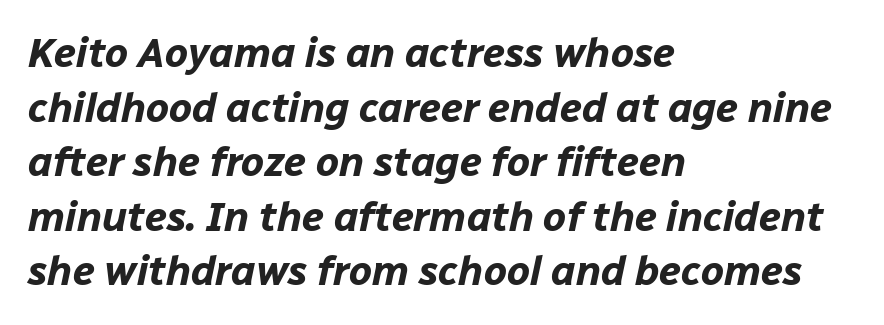
Q: Is the text bold? A: Yes.
Q: Is the text italic (slanted)? A: Yes, it leans right by about 12 degrees.
Q: Is the text underlined? A: No.
Q: How is the paragraph aligned? A: Left-aligned.
Q: Is the spacing between letters normal or unusually wide? A: Normal.
Q: Is the spacing between lines tight, normal or loose? A: Normal.
Q: Width (condensed, normal, or wide)? A: Normal.
Q: Stroke contrast? A: Low.
Q: x-height? A: Medium.
Q: Monospaced? A: No.
